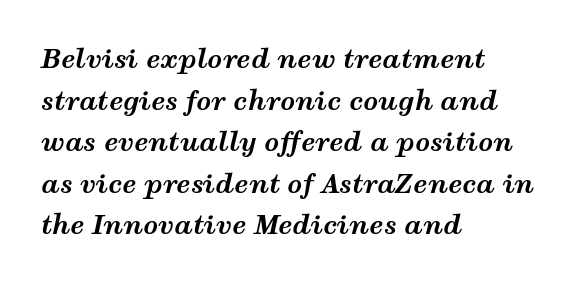
Set as a true bold cut, around the 700 mark. This sample uses an oblique cut, with every glyph tilted off the vertical. Caption: multi-line text, flush left, ragged right. The baseline area is clear. Inter-character spacing is left at the font's built-in metrics.
